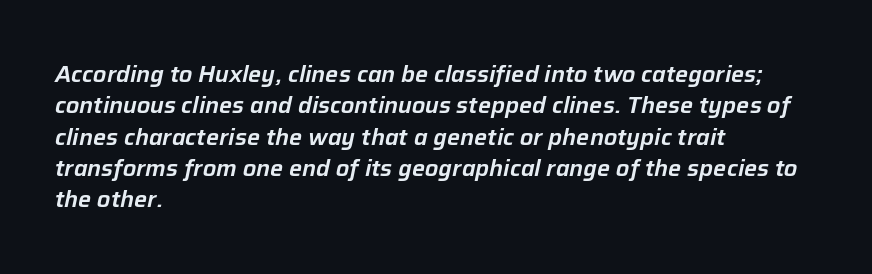
Characters are canted at an angle relative to the baseline's perpendicular. Notice how descenders clear the ascenders below comfortably — that's standard leading. A clean baseline with only descenders dipping below it. Each line starts at the same left margin while the right side varies.
